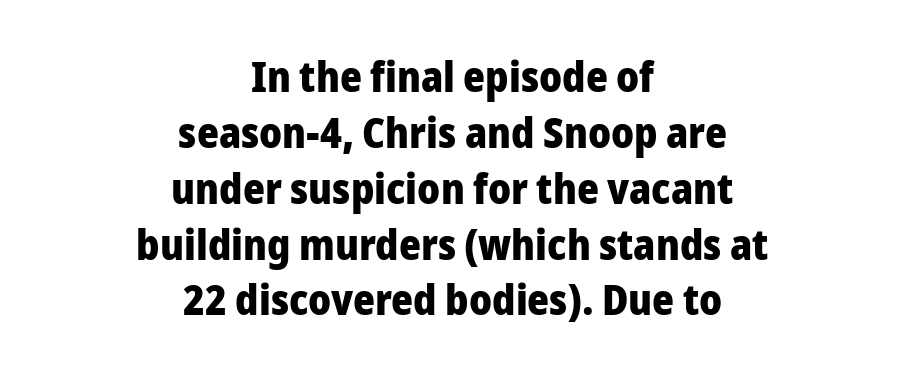
Q: Is the text bold? A: Yes.
Q: Is the text italic (slanted)? A: No, it is upright.
Q: Is the typeface a serif or a sans-serif typeface? A: Sans-serif.
Q: Is the text underlined? A: No.
Q: How is the paragraph aligned? A: Centered.
Q: Is the spacing between letters normal or unusually wide? A: Normal.
Q: Is the spacing between lines tight, normal or loose? A: Normal.
Q: Width (condensed, normal, or wide)? A: Normal.
Q: Stroke contrast? A: Low.
Q: x-height? A: Medium.
Q: Monospaced? A: No.
